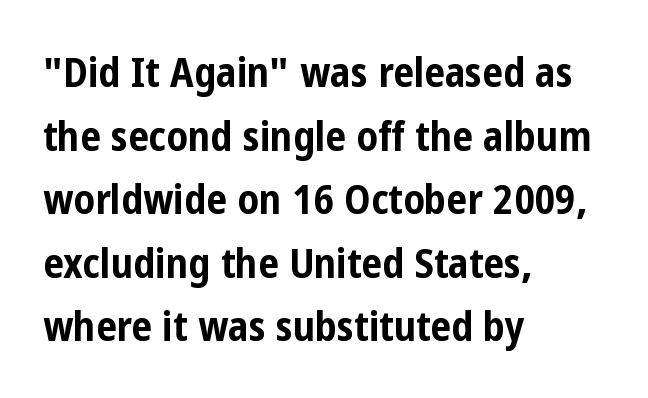
The image shows 41 px bold, condensed sans-serif type, upright; set left-aligned, normal line spacing (1.55x), normal letter spacing, not underlined; low stroke contrast and a medium x-height.
